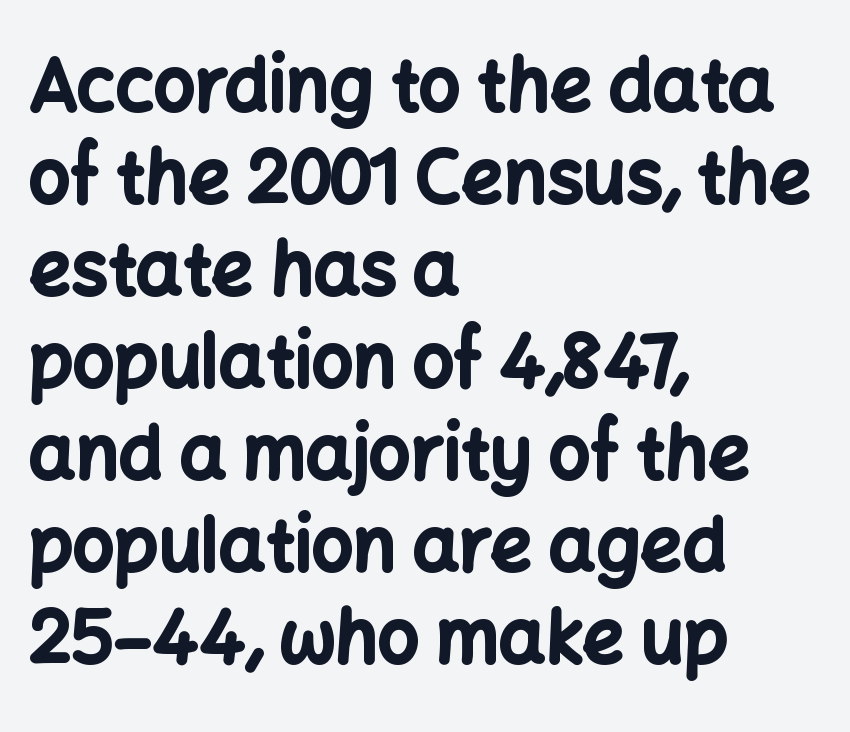
{"serif": "no", "italic": "no", "bold": "yes", "weight": "bold", "width": "normal", "stroke_contrast": "low", "x_height": "medium", "monospaced": "no", "underline": "no", "align": "left", "line_spacing": "normal", "line_spacing_ratio": 1.26, "letter_spacing": "normal", "letter_spacing_em": 0.0, "glyph_px": 73}
